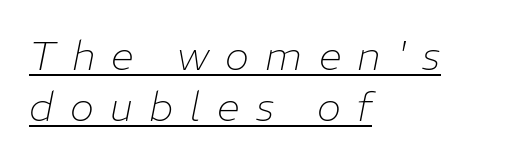
The image shows 41 px thin type, italic (leaning right); set left-aligned, normal line spacing (1.25x), unusually wide letter spacing (+0.4 em), underlined; low stroke contrast and a medium x-height.
